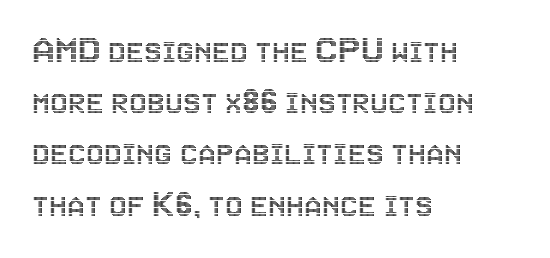
The image shows 40 px condensed type, upright; set left-aligned, normal line spacing (1.28x), normal letter spacing, not underlined; a large x-height.
